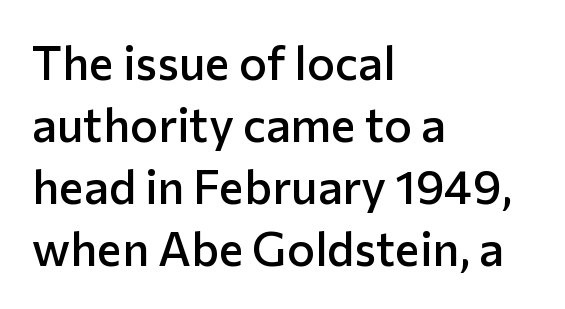
{"serif": "no", "italic": "no", "bold": "semi", "weight": "semibold", "width": "normal", "stroke_contrast": "low", "x_height": "medium", "monospaced": "no", "underline": "no", "align": "left", "line_spacing": "normal", "line_spacing_ratio": 1.32, "letter_spacing": "normal", "letter_spacing_em": 0.0, "glyph_px": 47}
